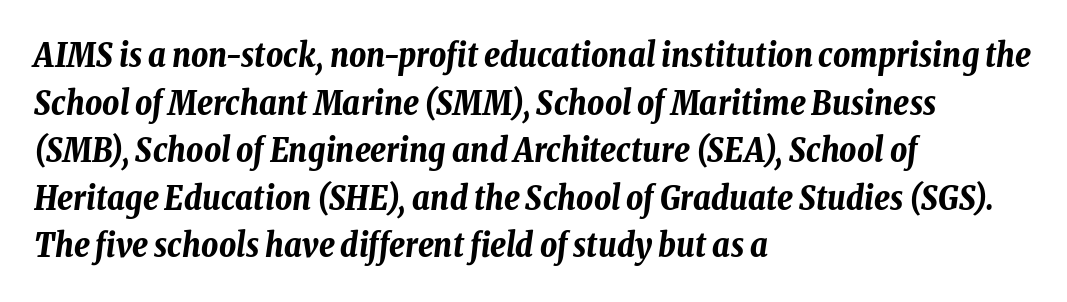
{"italic": "yes", "lean": "right", "slant_degrees": 8, "bold": "yes", "weight": "bold", "width": "condensed", "stroke_contrast": "low", "x_height": "medium", "monospaced": "no", "underline": "no", "align": "left", "line_spacing": "normal", "line_spacing_ratio": 1.44, "letter_spacing": "normal", "letter_spacing_em": 0.0, "glyph_px": 33}
